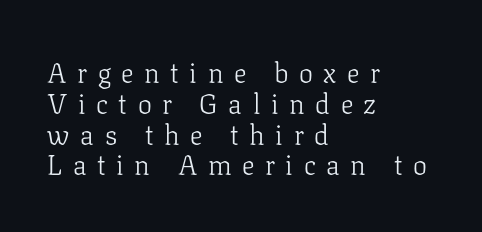
{"serif": "yes", "italic": "no", "bold": "no", "weight": "light", "width": "normal", "stroke_contrast": "low", "x_height": "medium", "monospaced": "no", "underline": "no", "align": "left", "line_spacing": "tight", "line_spacing_ratio": 1.1, "letter_spacing": "wide", "letter_spacing_em": 0.38, "glyph_px": 28}
